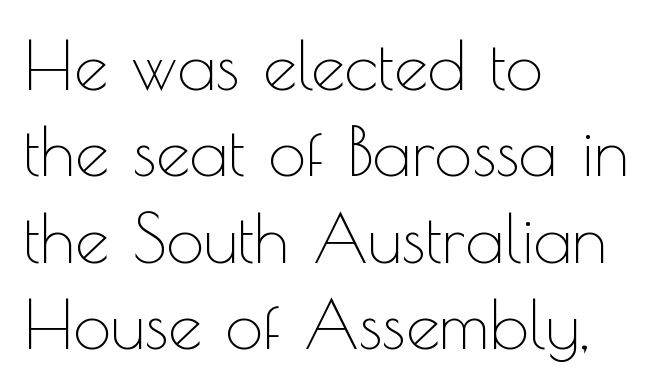
The image shows 68 px thin sans-serif type, upright; set left-aligned, normal line spacing (1.27x), normal letter spacing, not underlined; a small x-height.
